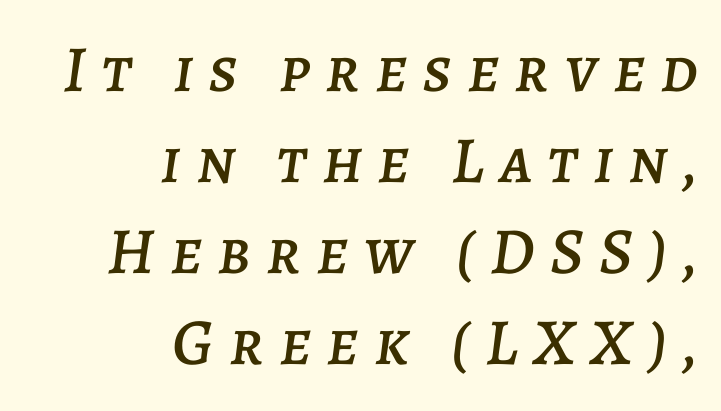
Is this a fixed-width face? No — the glyphs have proportional, varying widths. The face used here has a pronounced slope to its letters. A flush-right, rag-left setting is used for this passage. Unmarked baselines from the first word to the last.
